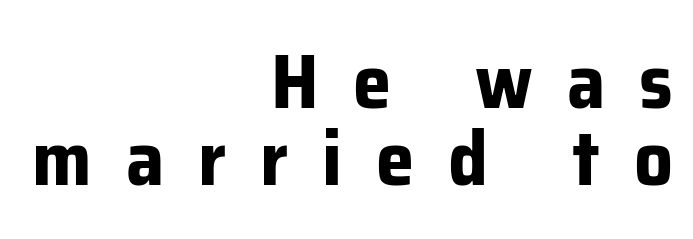
The image shows 77 px bold sans-serif type, upright; set right-aligned, tight line spacing (1.0x), unusually wide letter spacing (+0.44 em), not underlined; low stroke contrast and a medium x-height.
